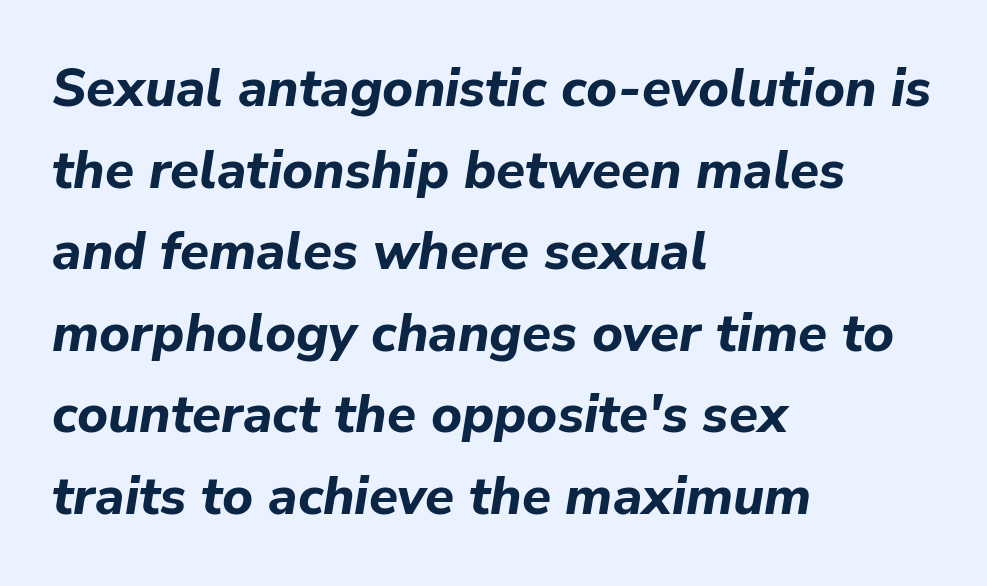
Nobody drew a line under any word here. Nothing unusual about the tracking: characters are spaced as the font intends. Each new line begins a customary step beneath the previous one. This is heavy type, rendered in bold. Emphasis-style slanted type is in use. Alignment: flush left.
